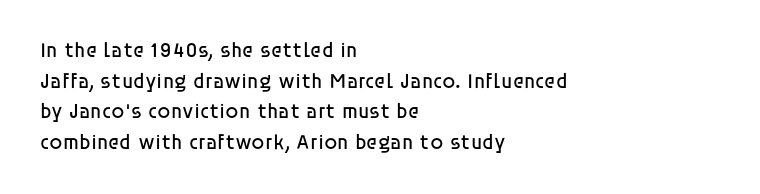
Q: Is the text bold? A: No.
Q: Is the text italic (slanted)? A: No, it is upright.
Q: Is the text underlined? A: No.
Q: How is the paragraph aligned? A: Left-aligned.
Q: Is the spacing between letters normal or unusually wide? A: Normal.
Q: Is the spacing between lines tight, normal or loose? A: Normal.
